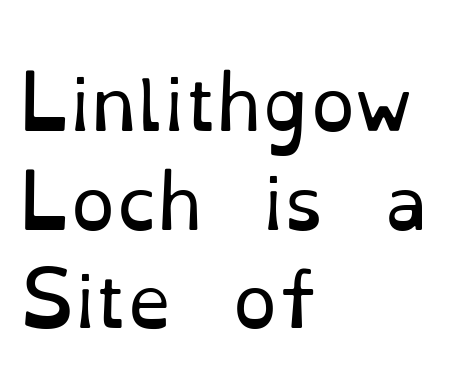
No italicization has been applied; the sample stays upright. Typographically, this falls in the serif category. The characters are drawn with everyday or finer stroke widths. Compared with typical paragraphs, the rows here are spaced about the same. The lines are quadded left. Tracking here is standard; glyphs follow each other at the usual distance.
